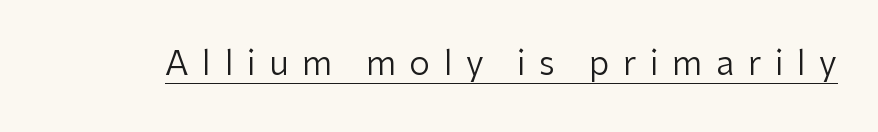
The image shows 33 px regular-weight sans-serif type, upright; set unusually wide letter spacing (+0.41 em), underlined; low stroke contrast and a medium x-height.
